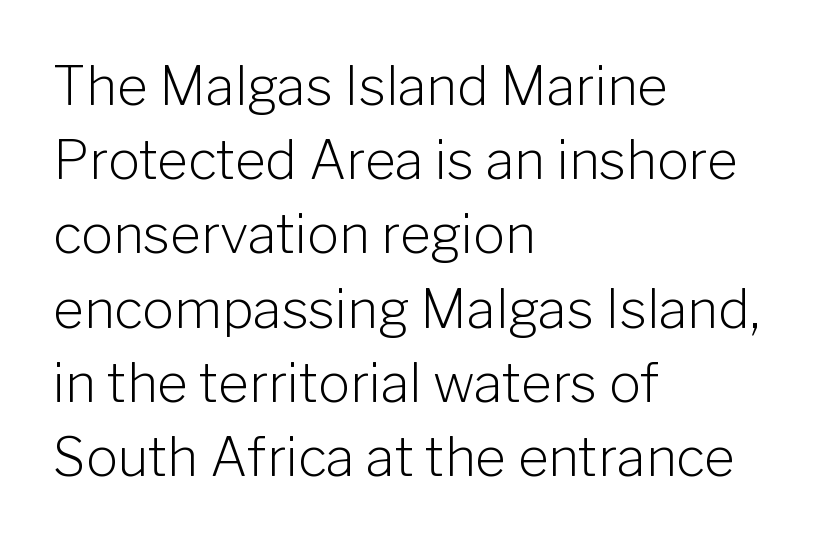
Q: Is the text bold? A: No.
Q: Is the text italic (slanted)? A: No, it is upright.
Q: Is the typeface a serif or a sans-serif typeface? A: Sans-serif.
Q: Is the text underlined? A: No.
Q: How is the paragraph aligned? A: Left-aligned.
Q: Is the spacing between letters normal or unusually wide? A: Normal.
Q: Is the spacing between lines tight, normal or loose? A: Normal.
Q: Width (condensed, normal, or wide)? A: Normal.
Q: Stroke contrast? A: Low.
Q: x-height? A: Medium.
Q: Monospaced? A: No.
